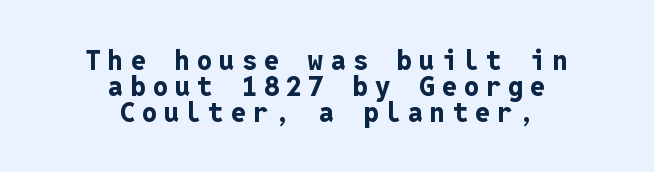
The image shows 27 px bold type, upright; set centered, tight line spacing (0.96x), unusually wide letter spacing (+0.26 em), not underlined.
